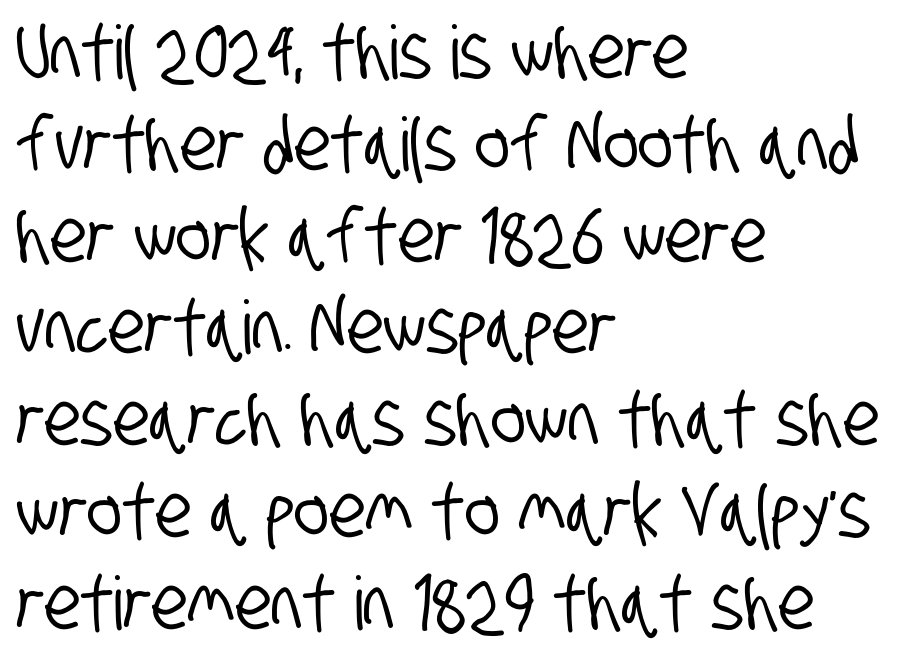
The image shows 74 px condensed sans-serif type; set left-aligned, line spacing 1.24x, normal letter spacing, not underlined; low stroke contrast and a large x-height.
